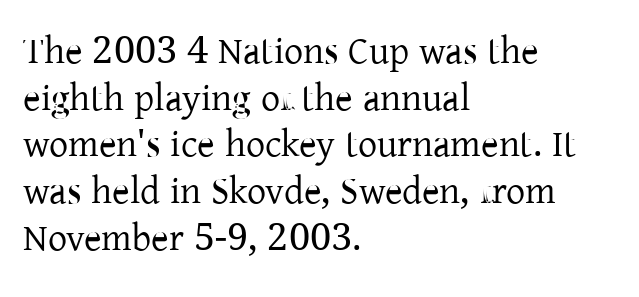
Q: Is the text bold? A: No.
Q: Is the text italic (slanted)? A: No, it is upright.
Q: Is the typeface a serif or a sans-serif typeface? A: Serif.
Q: Is the text underlined? A: No.
Q: How is the paragraph aligned? A: Left-aligned.
Q: Is the spacing between letters normal or unusually wide? A: Normal.
Q: Width (condensed, normal, or wide)? A: Normal.
Q: Stroke contrast? A: Low.
Q: x-height? A: Medium.
Q: Monospaced? A: No.
